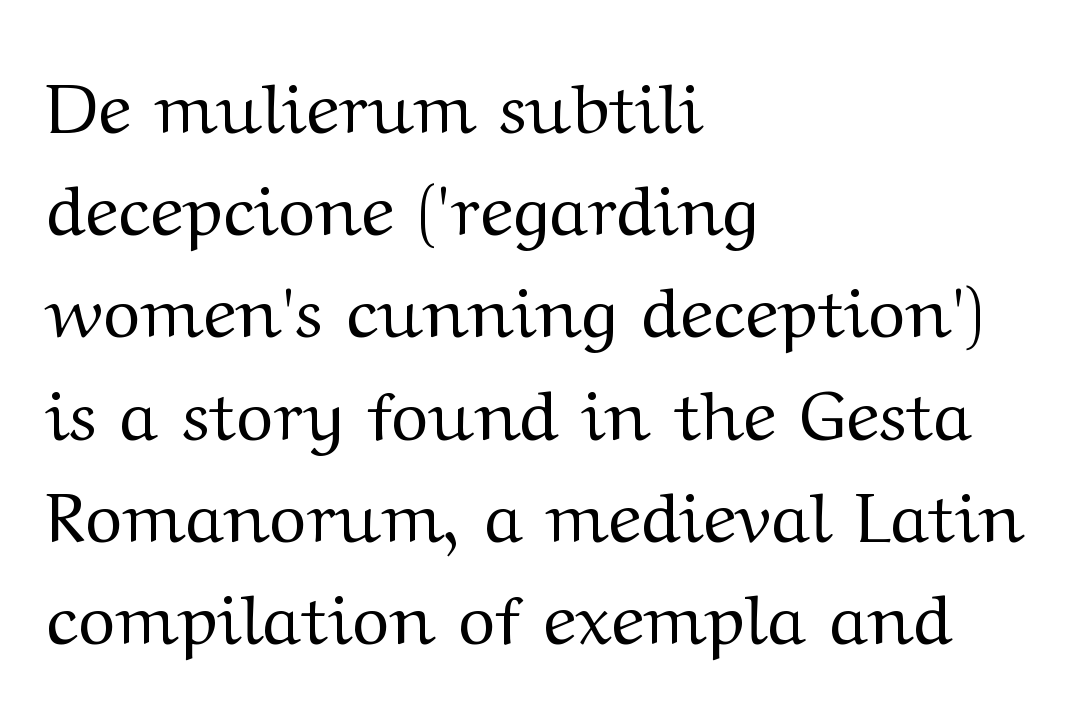
{"serif": "yes", "italic": "no", "bold": "no", "weight": "regular", "width": "wide", "stroke_contrast": "medium", "x_height": "medium", "monospaced": "no", "underline": "no", "align": "left", "line_spacing": "normal", "line_spacing_ratio": 1.44, "letter_spacing": "normal", "letter_spacing_em": 0.0, "glyph_px": 71}
